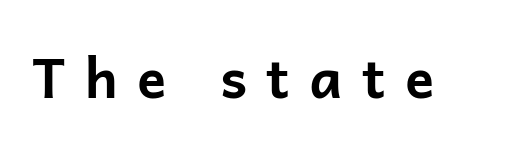
{"serif": "no", "italic": "no", "bold": "yes", "weight": "bold", "width": "normal", "stroke_contrast": "low", "x_height": "medium", "monospaced": "no", "underline": "no", "letter_spacing": "wide", "letter_spacing_em": 0.36, "glyph_px": 54}
